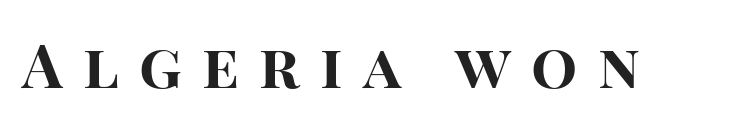
Typographic density is high because the face is bold. The letters are spread apart with noticeably loose tracking. What kind of face is this? One without serifs — a sans. Think of a printed novel: that variable character pitch is what you see here.
